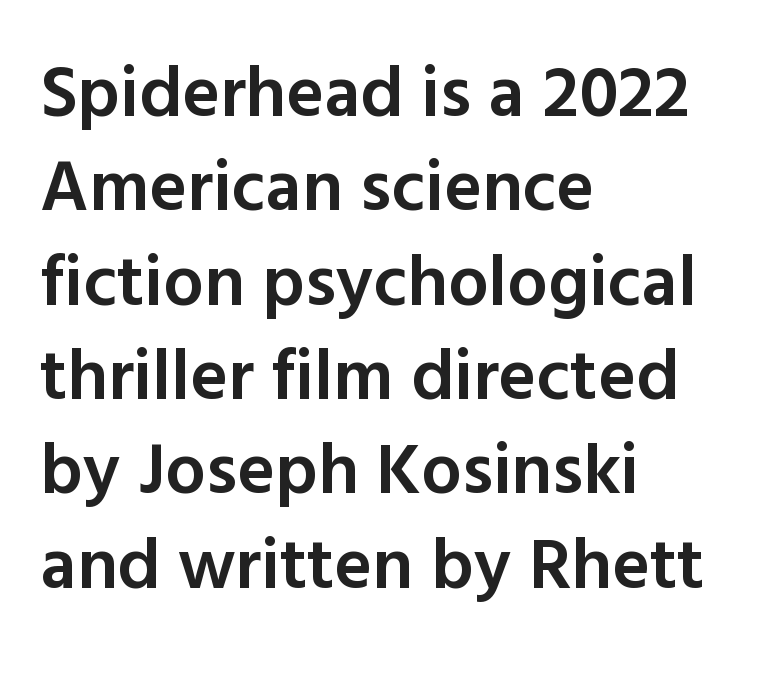
The image shows 72 px semibold sans-serif type, upright; set left-aligned, normal line spacing (1.31x), normal letter spacing, not underlined; a medium x-height.
